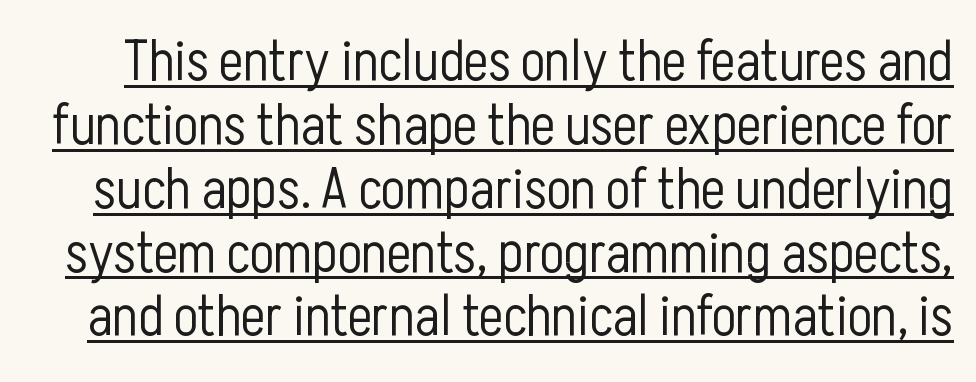
Quick note: interline space is minimal. Regarding serifs, this sample does without them. Quick note: underline on. This rendering leaves character spacing at its baseline value. Spacing verdict: proportional, widths tailored to each character. The font is comparable to plain body text, perhaps lighter.
